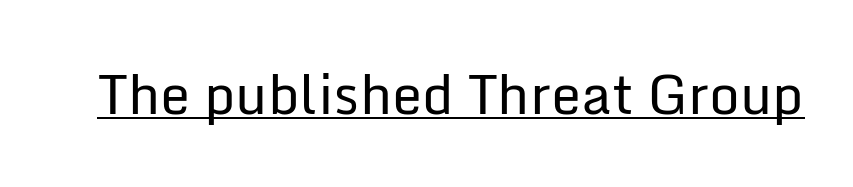
No letter is thick-stroked: the sample isn't bold. Default kerning and tracking; the words read as compact shapes. The face used here is proportionally spaced, like ordinary book or web type. Is there any slant? The stems are plumb.
